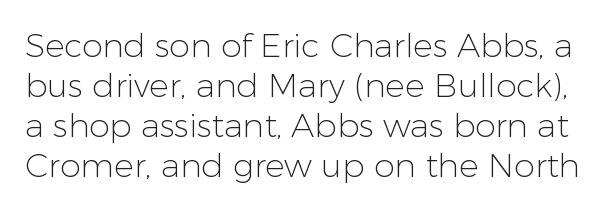
The font is comparable to plain body text, perhaps lighter. Posture: upright roman. Nobody drew a line under any word here. Inter-character spacing is left at the font's built-in metrics. To sum up the face: it is a sans, with no serifs. The letters advance in unequal steps, a hallmark of proportional type.
